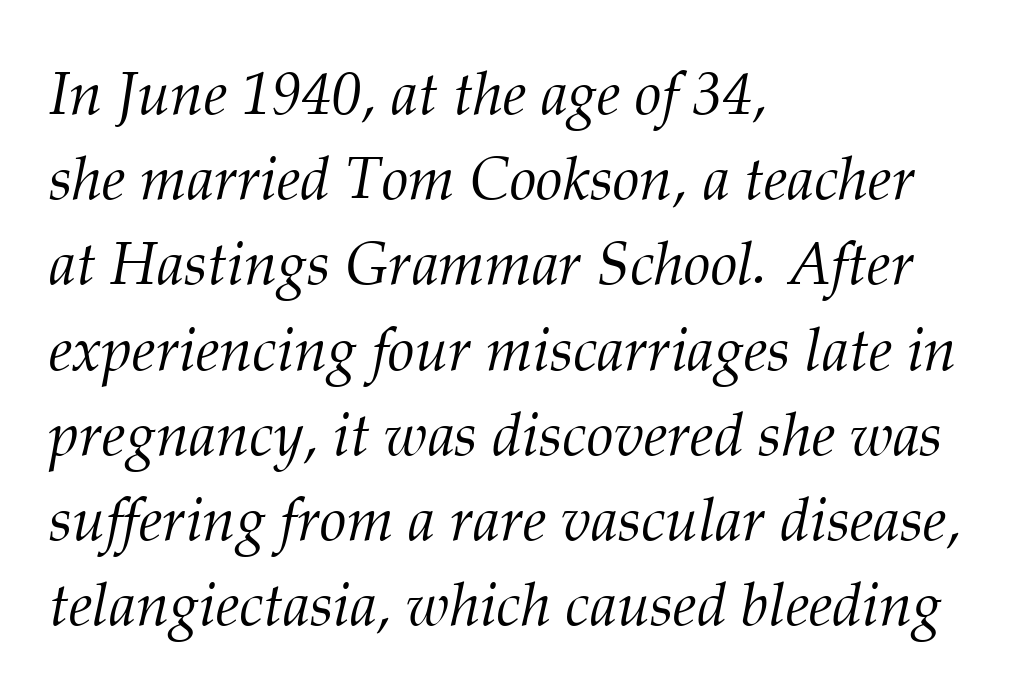
The rendering keeps characters at their native spacing. Line starts are locked; line ends wander. Character widths vary here, with narrow letters taking less room than wide ones. Regarding leading, the lines here are spaced in the standard way. A quiet, ordinary-to-light weight characterises the typeface. Examine the stroke ends and you'll spot serifs.
